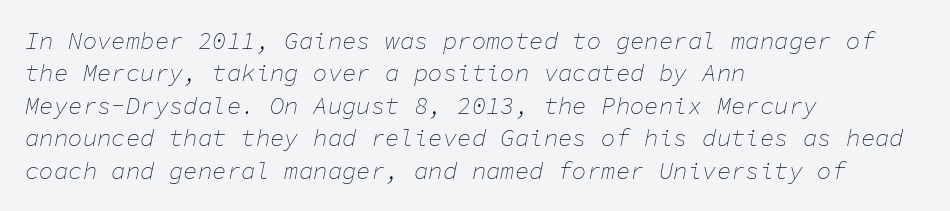
The image shows 24 px text type, italic (leaning right); set left-aligned, normal line spacing (1.35x), normal letter spacing, not underlined.
